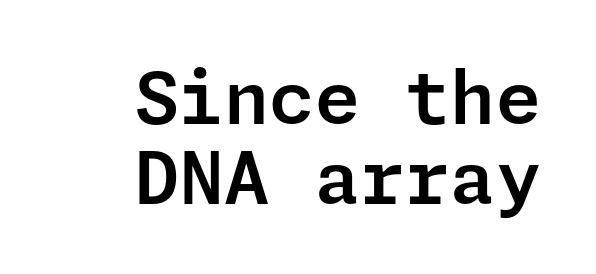
A sans-serif font was chosen for this passage. What's the leading like? Squeezed, with rows nearly overlapping. Each word holds together tightly as a unit, with standard inter-letter gaps. A roman cut, with each character standing at attention. Plain, unruled lines of type.
